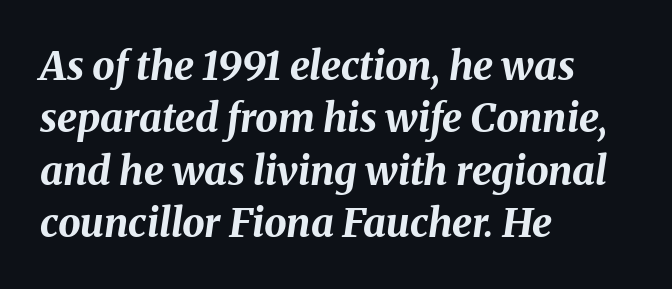
{"italic": "yes", "lean": "right", "slant_degrees": 8, "bold": "yes", "weight": "bold", "width": "normal", "stroke_contrast": "medium", "x_height": "medium", "monospaced": "no", "underline": "no", "align": "left", "line_spacing": "normal", "line_spacing_ratio": 1.31, "letter_spacing": "normal", "letter_spacing_em": 0.0, "glyph_px": 40}
